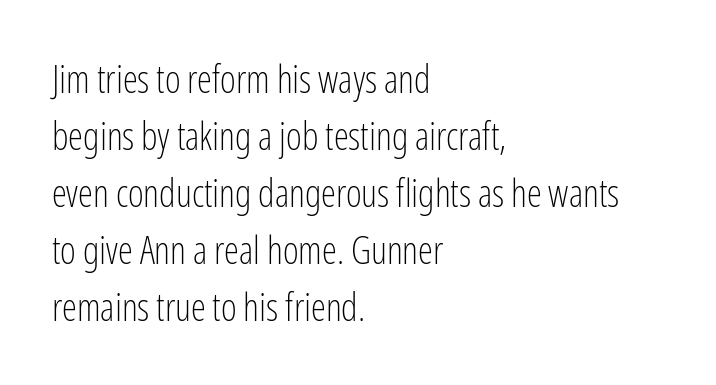
Q: Is the text bold? A: No.
Q: Is the text italic (slanted)? A: No, it is upright.
Q: Is the typeface a serif or a sans-serif typeface? A: Sans-serif.
Q: Is the text underlined? A: No.
Q: How is the paragraph aligned? A: Left-aligned.
Q: Is the spacing between letters normal or unusually wide? A: Normal.
Q: Is the spacing between lines tight, normal or loose? A: Normal.
Q: Width (condensed, normal, or wide)? A: Condensed.
Q: Stroke contrast? A: Low.
Q: x-height? A: Medium.
Q: Monospaced? A: No.
